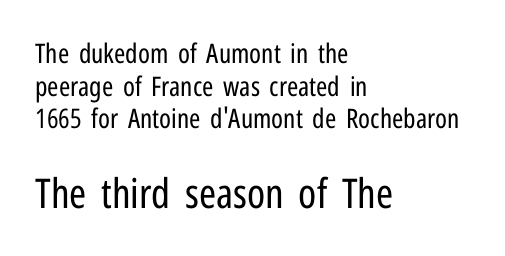
{"serif": "no", "italic": "no", "bold": "no", "weight": "regular", "width": "condensed", "stroke_contrast": "low", "x_height": "medium", "monospaced": "no", "underline": "no", "align": "left", "line_spacing_ratio": 1.21, "letter_spacing": "normal", "letter_spacing_em": 0.0, "larger_block": "second", "size_ratio": 1.52, "glyph_px": 41}
